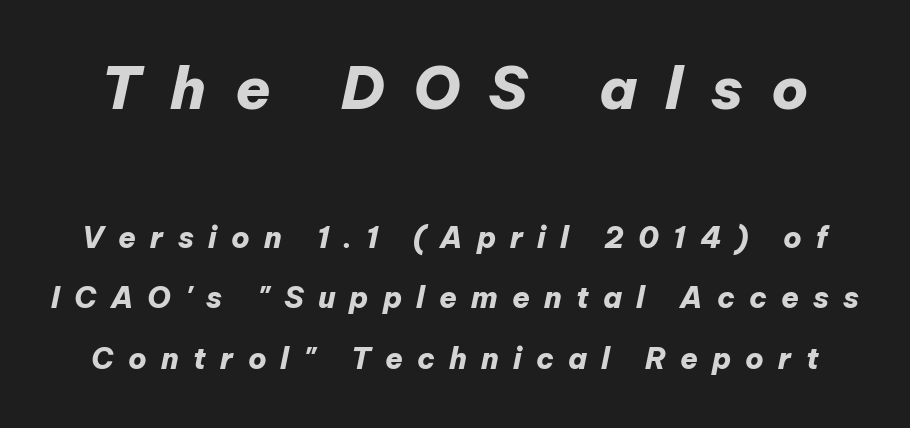
The image shows 58 px heavy type, italic (leaning right); set loose line spacing (2.09x), unusually wide letter spacing (+0.49 em), not underlined; the first (top) block is 2.0x larger; low stroke contrast and a medium x-height.
